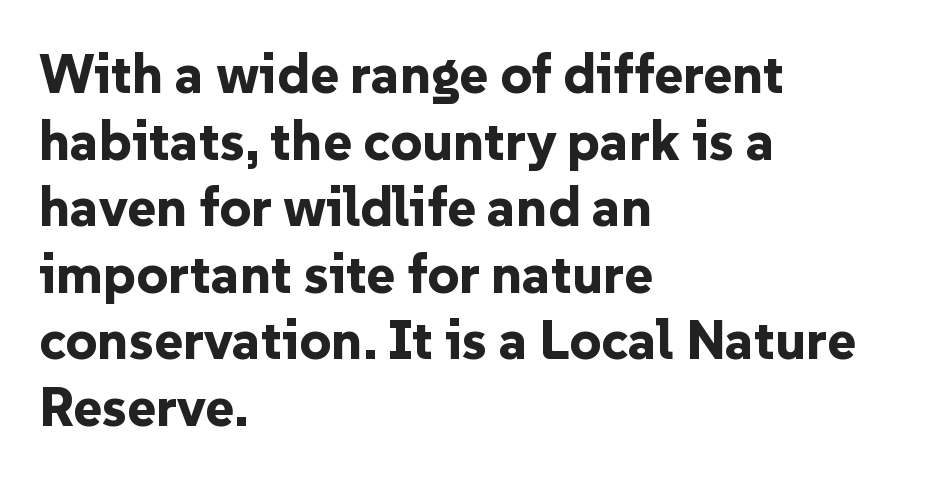
{"serif": "no", "italic": "no", "bold": "yes", "weight": "bold", "width": "normal", "stroke_contrast": "low", "x_height": "medium", "monospaced": "no", "underline": "no", "align": "left", "line_spacing_ratio": 1.21, "letter_spacing": "normal", "letter_spacing_em": 0.0, "glyph_px": 55}
